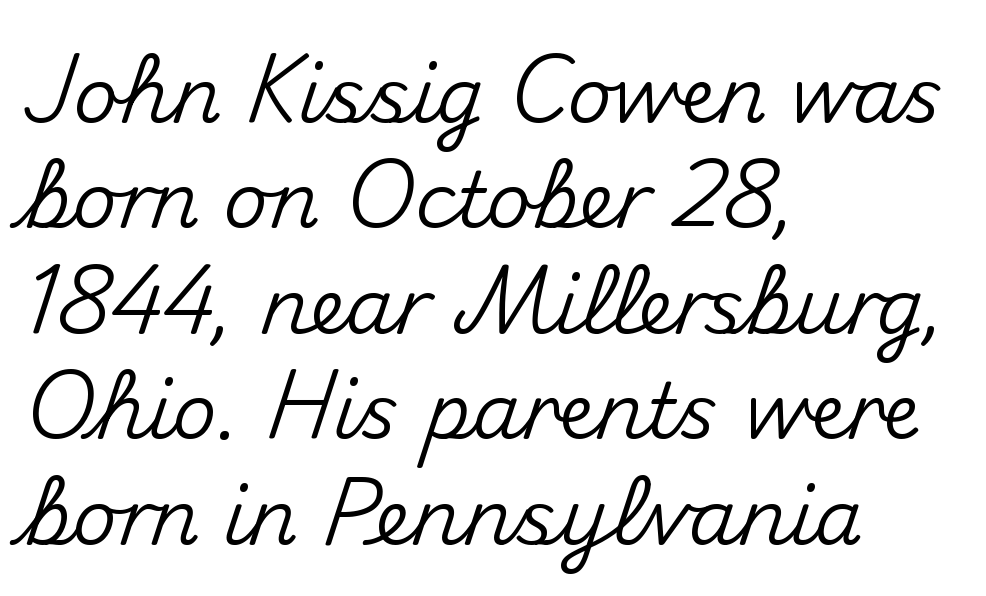
{"serif": "no", "width": "normal", "stroke_contrast": "medium", "x_height": "small", "monospaced": "no", "underline": "no", "align": "left", "line_spacing": "normal", "line_spacing_ratio": 1.37, "letter_spacing": "normal", "letter_spacing_em": 0.0, "glyph_px": 77}
